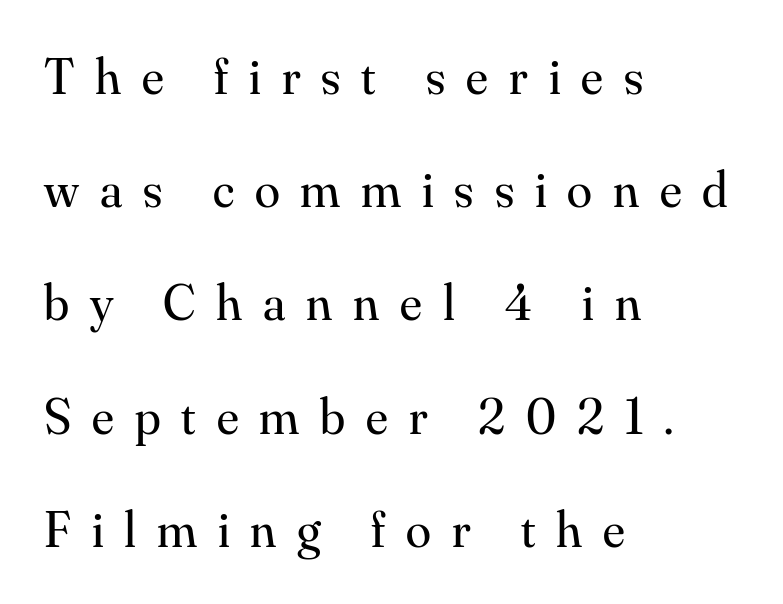
{"serif": "yes", "italic": "no", "bold": "no", "weight": "regular", "width": "normal", "stroke_contrast": "medium", "x_height": "small", "monospaced": "no", "underline": "no", "align": "left", "line_spacing": "loose", "line_spacing_ratio": 2.22, "letter_spacing": "wide", "letter_spacing_em": 0.41, "glyph_px": 51}
